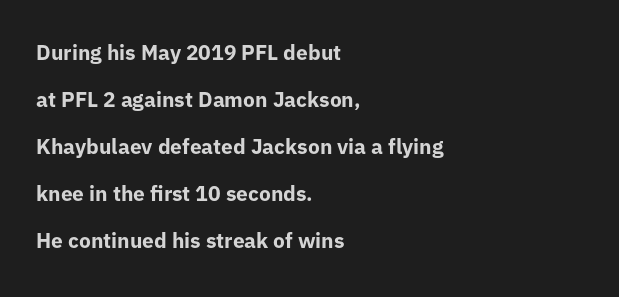
Q: Is the text bold? A: Yes.
Q: Is the text italic (slanted)? A: No, it is upright.
Q: Is the text underlined? A: No.
Q: How is the paragraph aligned? A: Left-aligned.
Q: Is the spacing between letters normal or unusually wide? A: Normal.
Q: Is the spacing between lines tight, normal or loose? A: Loose.
